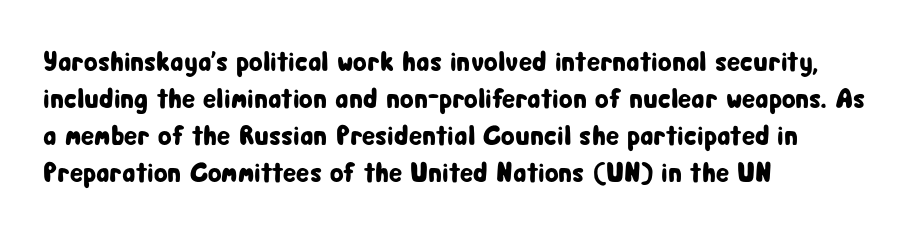
The image shows 28 px condensed sans-serif type, upright; set left-aligned, normal line spacing (1.32x), normal letter spacing, not underlined; low stroke contrast and a medium x-height.
